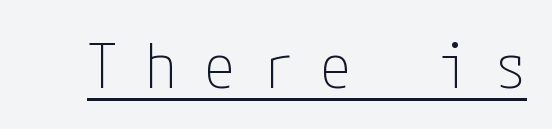
Q: Is the text bold? A: No.
Q: Is the text italic (slanted)? A: No, it is upright.
Q: Is the typeface a serif or a sans-serif typeface? A: Sans-serif.
Q: Is the text underlined? A: Yes.
Q: Is the spacing between letters normal or unusually wide? A: Unusually wide.
Q: Width (condensed, normal, or wide)? A: Condensed.
Q: Stroke contrast? A: Low.
Q: x-height? A: Medium.
